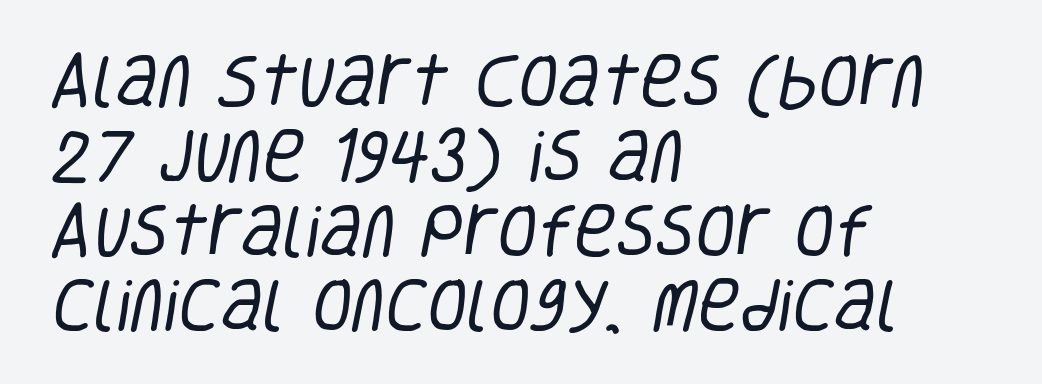
{"serif": "no", "bold": "no", "weight": "regular", "width": "condensed", "stroke_contrast": "low", "x_height": "large", "monospaced": "no", "underline": "no", "align": "left", "line_spacing": "normal", "line_spacing_ratio": 1.29, "letter_spacing": "normal", "letter_spacing_em": 0.0, "glyph_px": 58}
